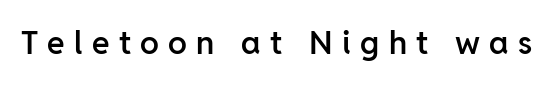
Q: Is the text bold? A: Semi-bold.
Q: Is the text italic (slanted)? A: No, it is upright.
Q: Is the typeface a serif or a sans-serif typeface? A: Sans-serif.
Q: Is the text underlined? A: No.
Q: Is the spacing between letters normal or unusually wide? A: Unusually wide.
Q: Width (condensed, normal, or wide)? A: Normal.
Q: Stroke contrast? A: Low.
Q: x-height? A: Medium.
Q: Monospaced? A: No.
